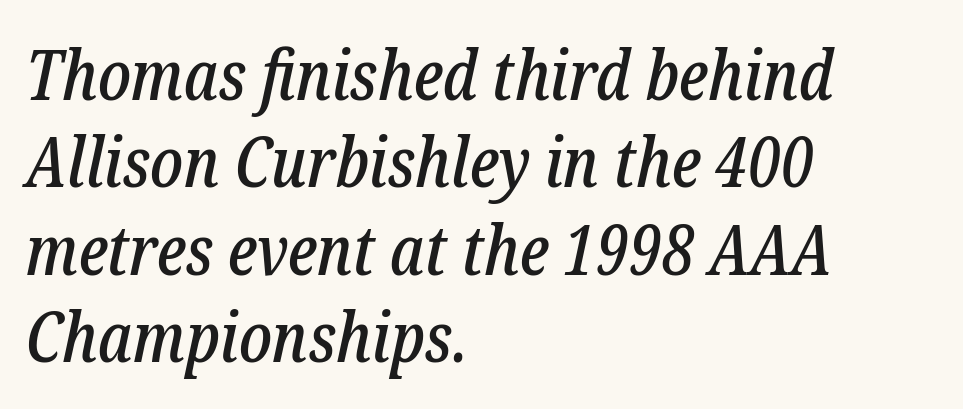
The image shows 70 px condensed serif type, italic (leaning right); set left-aligned, normal line spacing (1.25x), normal letter spacing, not underlined; low stroke contrast and a medium x-height.
